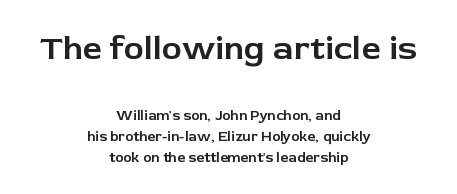
The image shows 34 px sans-serif type, upright; set centered, normal line spacing (1.51x), normal letter spacing, not underlined; the first (top) block is 2.43x larger; low stroke contrast and a medium x-height.
